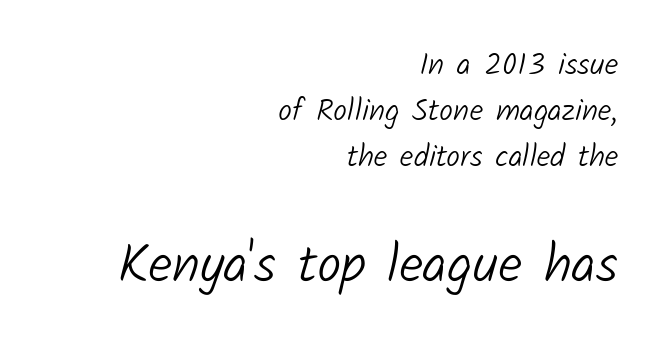
The image shows 54 px light sans-serif type; set right-aligned, normal line spacing (1.49x), normal letter spacing, not underlined; the second (bottom) block is 1.74x larger; low stroke contrast and a medium x-height.
